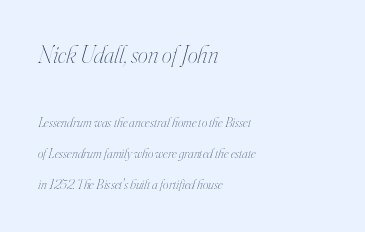
Each row of text sits above clean, open space. Nothing unusual about the tracking: characters are spaced as the font intends. Posture: slanted. Does the leading feel generous? Absolutely, it's lavish. Horizontally, the lines are justified to the leading edge only. The font sits on the lighter half of the weight spectrum, regular included.
